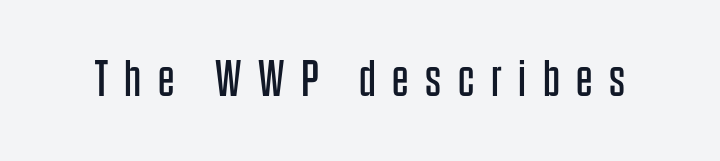
{"serif": "no", "italic": "no", "bold": "no", "weight": "regular", "width": "condensed", "stroke_contrast": "low", "x_height": "large", "monospaced": "no", "underline": "no", "letter_spacing": "wide", "letter_spacing_em": 0.32, "glyph_px": 52}
